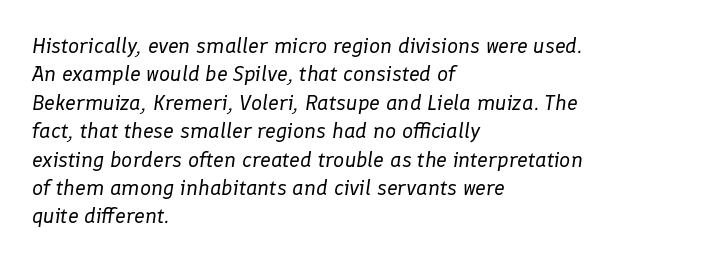
The image shows 22 px text type, italic (leaning right); set left-aligned, normal line spacing (1.29x), normal letter spacing, not underlined.
